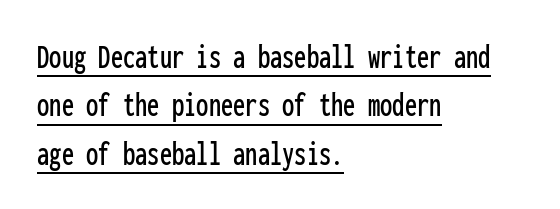
{"serif": "no", "italic": "no", "width": "condensed", "stroke_contrast": "low", "x_height": "medium", "monospaced": "yes", "underline": "yes", "align": "left", "line_spacing": "normal", "line_spacing_ratio": 1.38, "letter_spacing": "normal", "letter_spacing_em": 0.0, "glyph_px": 35}
